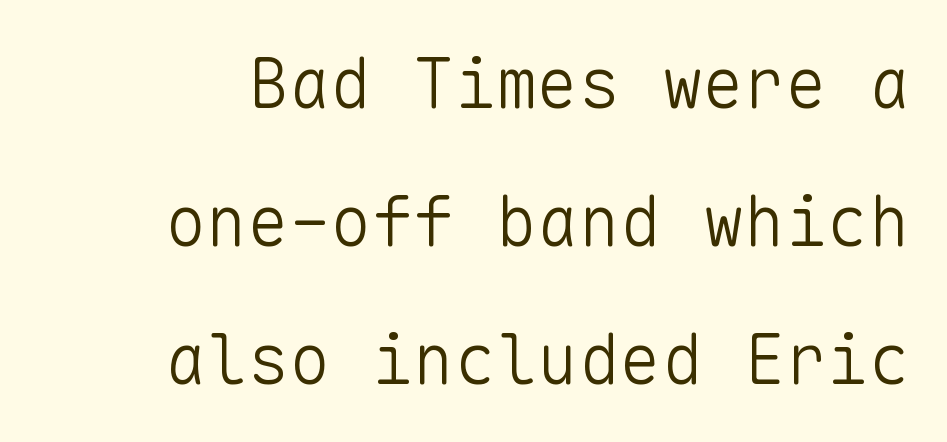
Q: Is the text bold? A: No.
Q: Is the text italic (slanted)? A: No, it is upright.
Q: Is the typeface a serif or a sans-serif typeface? A: Sans-serif.
Q: Is the text underlined? A: No.
Q: Is the spacing between letters normal or unusually wide? A: Normal.
Q: Is the spacing between lines tight, normal or loose? A: Loose.
Q: Width (condensed, normal, or wide)? A: Normal.
Q: Stroke contrast? A: Low.
Q: x-height? A: Medium.
Q: Monospaced? A: Yes.
